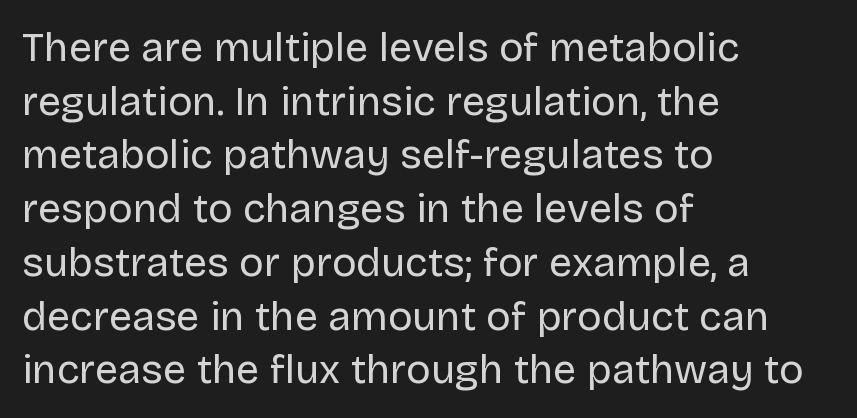
The lines are quadded left. Ordinary non-slanted type is in use. The rendering uses natural spacing where letterforms have individual widths. The text was rendered using a sans face with plain stroke endings.
